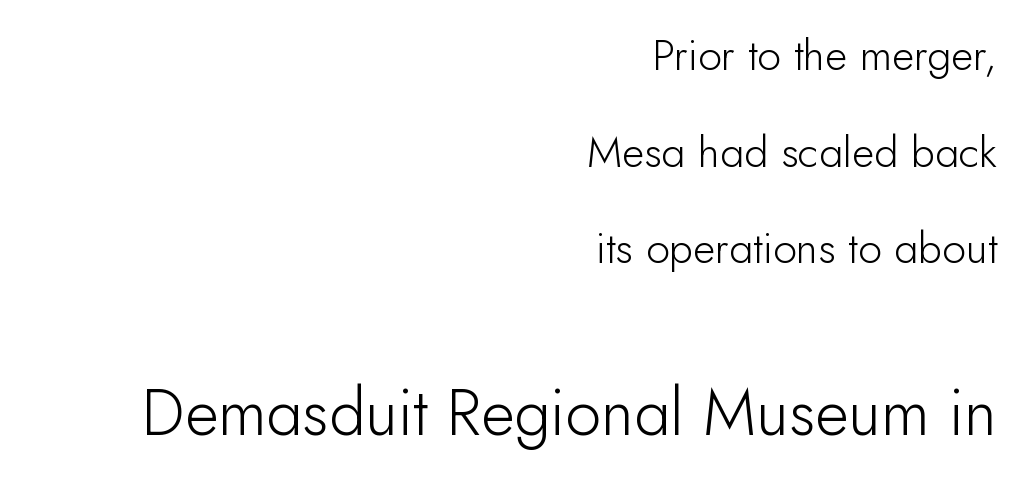
Q: Is the text bold? A: No.
Q: Is the text italic (slanted)? A: No, it is upright.
Q: Is the typeface a serif or a sans-serif typeface? A: Sans-serif.
Q: Is the text underlined? A: No.
Q: How is the paragraph aligned? A: Right-aligned.
Q: Is the spacing between letters normal or unusually wide? A: Normal.
Q: Is the spacing between lines tight, normal or loose? A: Loose.
Q: Which block of text is set in a larger size, the first (top) or the second (bottom)? A: The second (bottom) one.
Q: Width (condensed, normal, or wide)? A: Normal.
Q: Stroke contrast? A: Low.
Q: x-height? A: Small.
Q: Monospaced? A: No.
